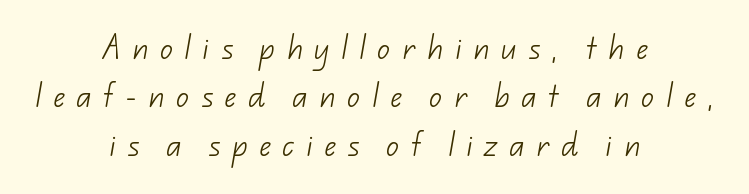
Q: Is the text bold? A: No.
Q: Is the text underlined? A: No.
Q: How is the paragraph aligned? A: Centered.
Q: Is the spacing between letters normal or unusually wide? A: Unusually wide.
